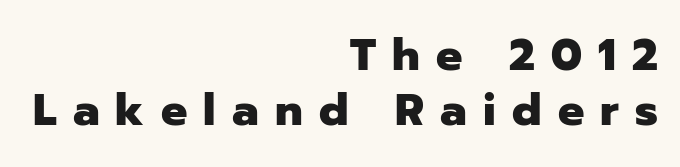
Q: Is the text bold? A: Yes.
Q: Is the text italic (slanted)? A: No, it is upright.
Q: Is the typeface a serif or a sans-serif typeface? A: Sans-serif.
Q: Is the text underlined? A: No.
Q: How is the paragraph aligned? A: Right-aligned.
Q: Is the spacing between letters normal or unusually wide? A: Unusually wide.
Q: Is the spacing between lines tight, normal or loose? A: Normal.
Q: Width (condensed, normal, or wide)? A: Normal.
Q: Stroke contrast? A: Low.
Q: x-height? A: Medium.
Q: Monospaced? A: No.
